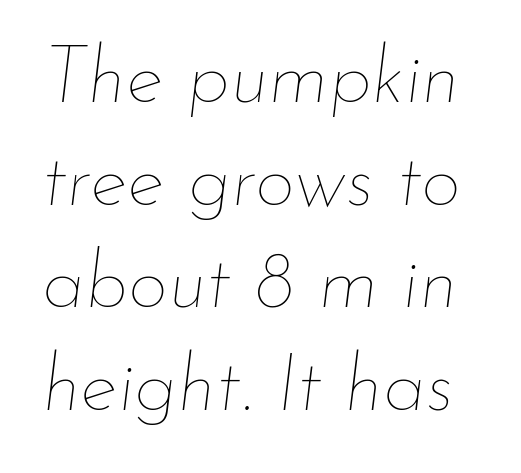
Q: Is the text bold? A: No.
Q: Is the text italic (slanted)? A: Yes, it leans right by about 7 degrees.
Q: Is the text underlined? A: No.
Q: Is the spacing between letters normal or unusually wide? A: Normal.
Q: Is the spacing between lines tight, normal or loose? A: Normal.
Q: Width (condensed, normal, or wide)? A: Normal.
Q: Stroke contrast? A: Low.
Q: x-height? A: Small.
Q: Monospaced? A: No.
